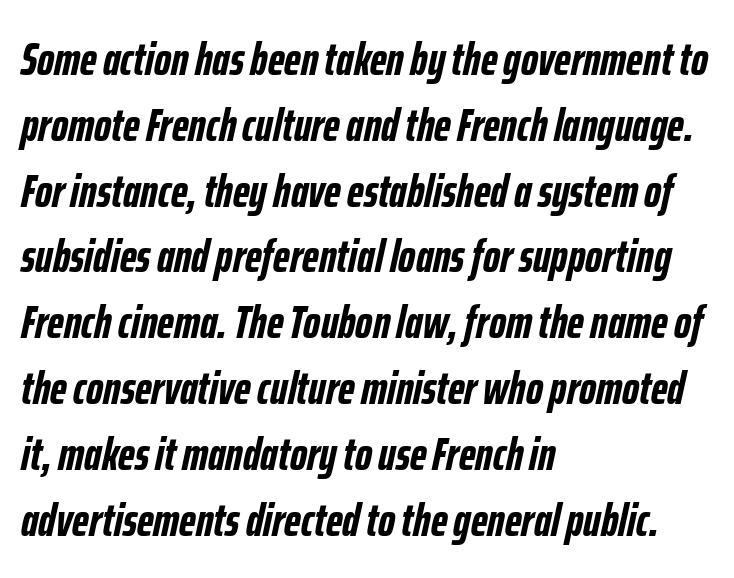
The image shows 47 px semibold, condensed type, italic (leaning right); set left-aligned, normal line spacing (1.4x), normal letter spacing, not underlined; low stroke contrast and a medium x-height.
